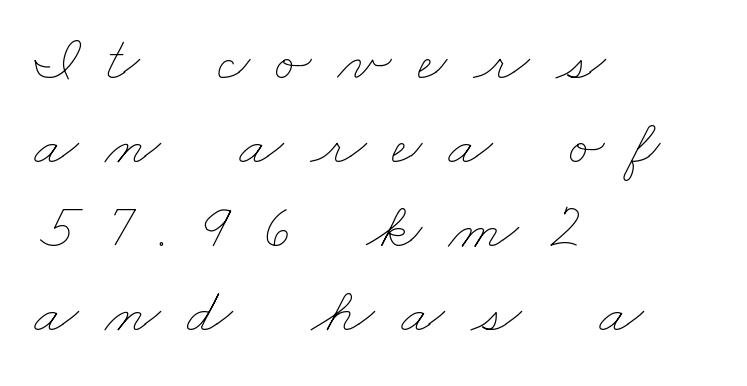
The passage shown is typed in a proportional face where columns would drift. You could only call the tracking loose — the letters float apart. The letterforms sit at book weight or below. The passage shown stacks its lines at a standard gap. Left-aligned paragraph, ragged on the right. Just letters on the line, the space beneath them empty.
